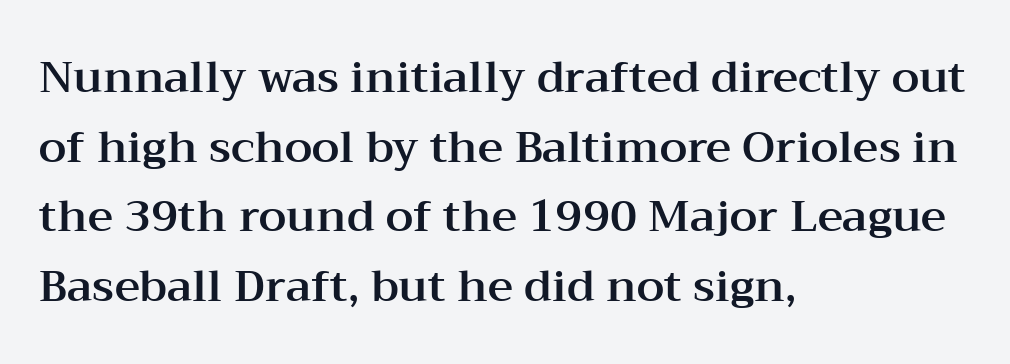
{"serif": "yes", "italic": "no", "width": "wide", "stroke_contrast": "medium", "x_height": "medium", "monospaced": "no", "underline": "no", "align": "left", "line_spacing": "normal", "line_spacing_ratio": 1.58, "letter_spacing": "normal", "letter_spacing_em": 0.0, "glyph_px": 44}
